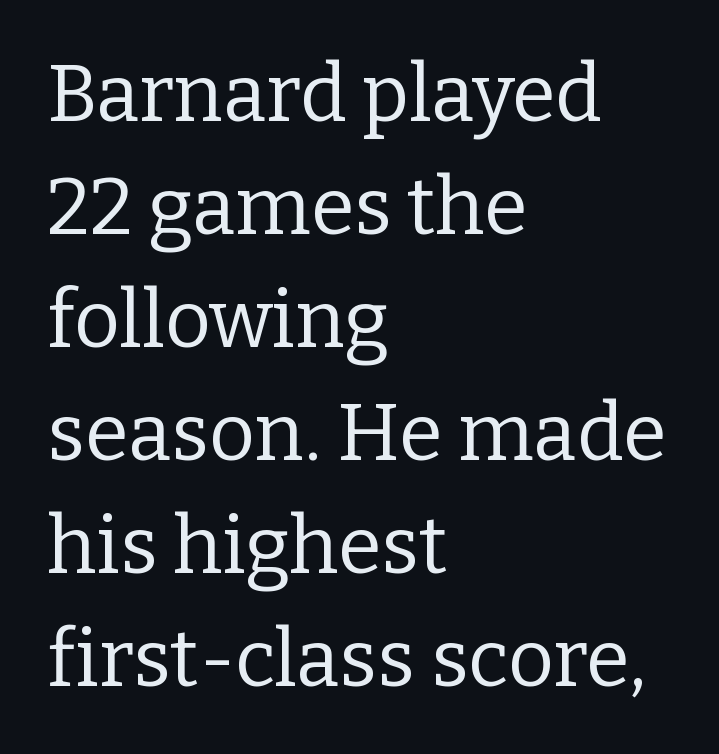
The type sits square on the baseline with zero lean. Looks like regular typesetting: each glyph gets only the width it needs. How are the letters spaced? Ordinarily, with no added tracking. The designer left line spacing at the default. This rendering uses left alignment, leaving the right contour irregular.
